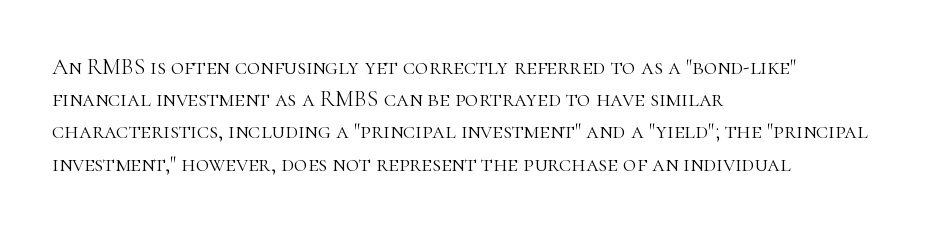
The image shows 23 px text type, upright; set left-aligned, normal line spacing (1.4x), normal letter spacing, not underlined.
